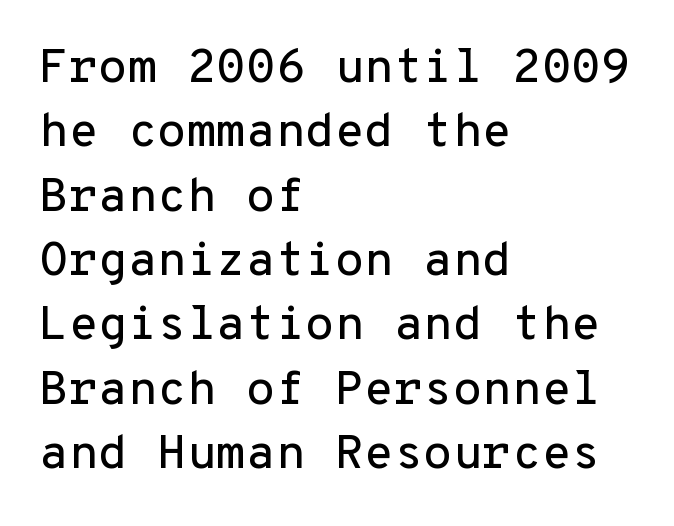
{"serif": "no", "italic": "no", "width": "normal", "stroke_contrast": "low", "x_height": "medium", "monospaced": "yes", "underline": "no", "align": "left", "line_spacing": "normal", "line_spacing_ratio": 1.34, "letter_spacing": "normal", "letter_spacing_em": 0.0, "glyph_px": 48}
